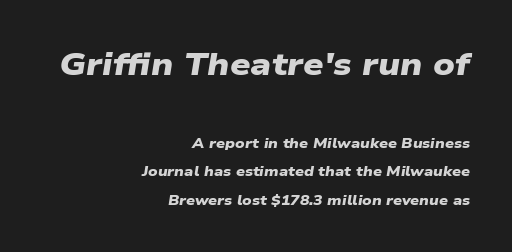
Summary of vertical rhythm: relaxed, with wide interline spacing. What stands out about the letter spacing? Nothing — it is the standard amount. Each letter's strokes conclude bluntly, with no projecting serifs. If you squint, the top block still reads clearly — it's the larger of the two. Summary of weight: heavy, a full bold. Proportional: the letters do not fall into vertical columns.
